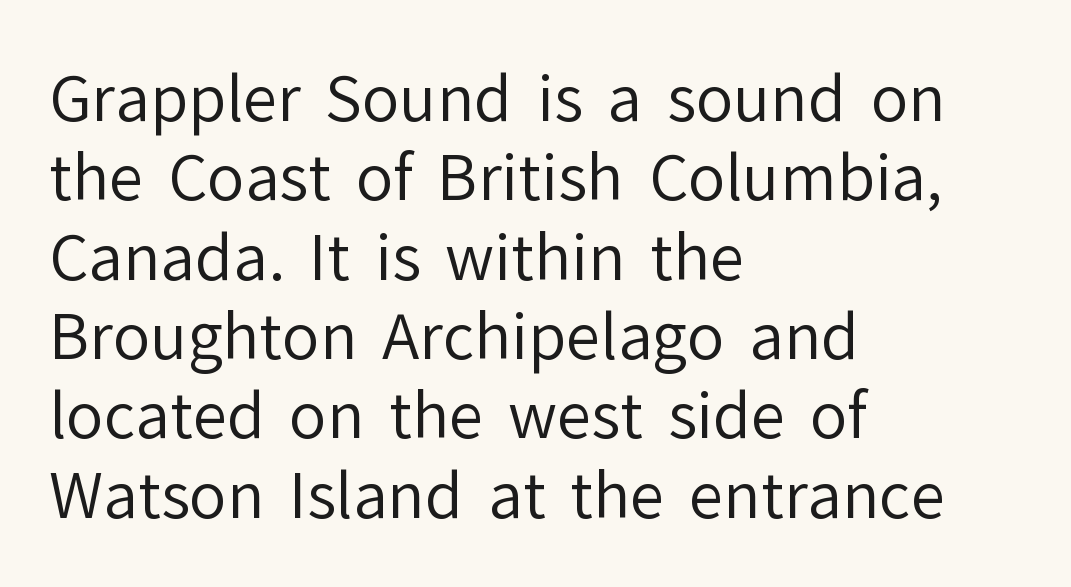
Descenders are the only things crossing below the line. Interline gaps are of average width in this sample. Horizontal alignment here is leftward, the default for most running prose. A typesetter would mark this as roman, not italic.
